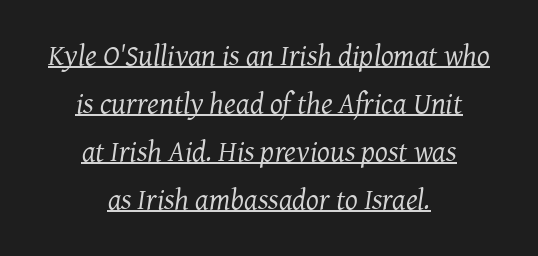
This sample uses a serif face. This sample uses an oblique cut, with every glyph tilted off the vertical. Summary of weight: not heavy and not bold. Compared with undecorated copy, this sample adds a rule below the words. Tracking here is standard; glyphs follow each other at the usual distance. Normally led — the rows are evenly, conventionally spaced.
